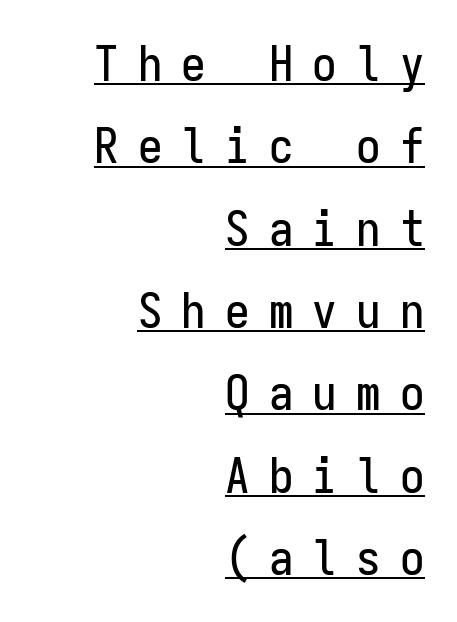
{"serif": "no", "italic": "no", "width": "condensed", "stroke_contrast": "low", "x_height": "medium", "monospaced": "yes", "underline": "yes", "align": "right", "line_spacing": "normal", "line_spacing_ratio": 1.68, "letter_spacing": "wide", "letter_spacing_em": 0.39, "glyph_px": 49}
